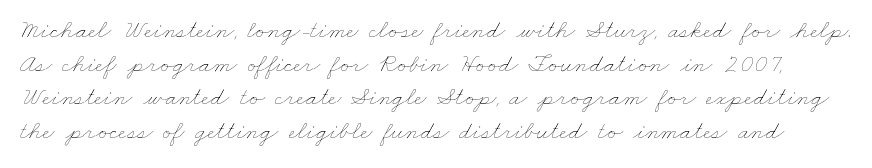
The image shows 26 px text type; set normal line spacing (1.29x), normal letter spacing, not underlined.
